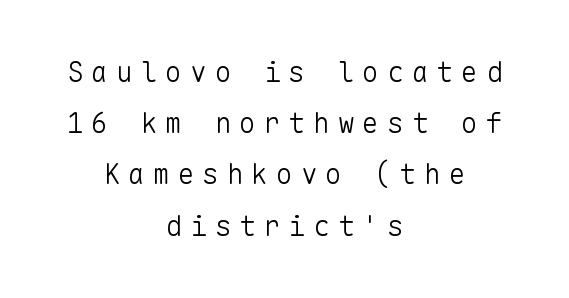
Q: Is the text bold? A: No.
Q: Is the text italic (slanted)? A: No, it is upright.
Q: Is the typeface a serif or a sans-serif typeface? A: Sans-serif.
Q: Is the text underlined? A: No.
Q: How is the paragraph aligned? A: Centered.
Q: Is the spacing between letters normal or unusually wide? A: Unusually wide.
Q: Width (condensed, normal, or wide)? A: Normal.
Q: Stroke contrast? A: Low.
Q: x-height? A: Medium.
Q: Monospaced? A: Yes.
